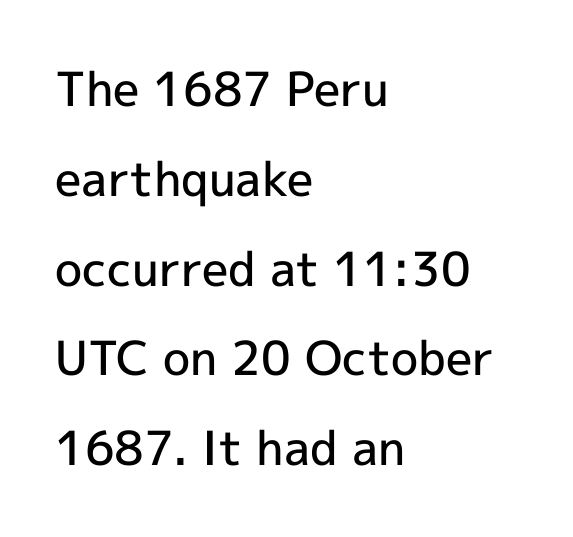
{"serif": "no", "italic": "no", "bold": "semi", "weight": "semibold", "width": "normal", "x_height": "medium", "monospaced": "no", "underline": "no", "align": "left", "line_spacing": "loose", "line_spacing_ratio": 1.91, "letter_spacing": "normal", "letter_spacing_em": 0.0, "glyph_px": 47}
